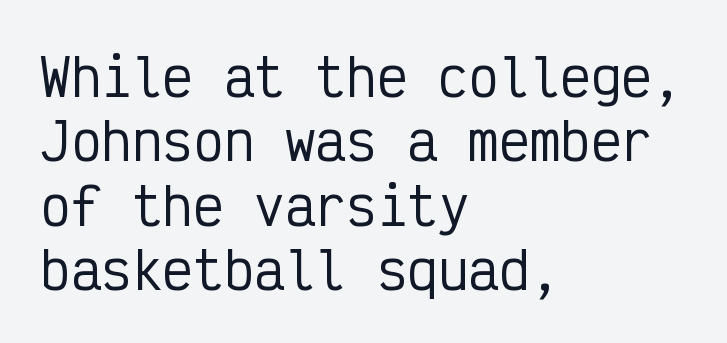
The image shows 51 px condensed sans-serif type, upright, monospaced; set left-aligned, normal line spacing (1.26x), normal letter spacing, not underlined; low stroke contrast and a medium x-height.
